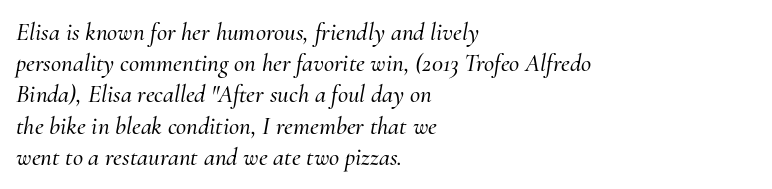
{"italic": "yes", "lean": "right", "slant_degrees": 10, "underline": "no", "align": "left", "line_spacing": "normal", "line_spacing_ratio": 1.25, "letter_spacing": "normal", "letter_spacing_em": 0.0, "glyph_px": 25}
